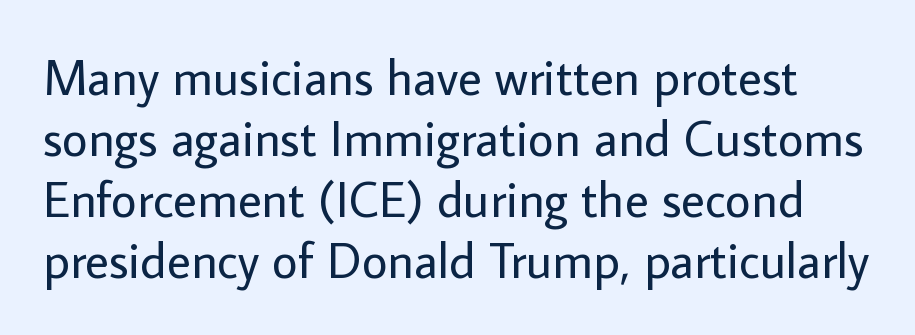
{"serif": "no", "italic": "no", "bold": "no", "weight": "regular", "width": "normal", "stroke_contrast": "low", "x_height": "medium", "monospaced": "no", "underline": "no", "line_spacing_ratio": 1.22, "letter_spacing": "normal", "letter_spacing_em": 0.0, "glyph_px": 50}
